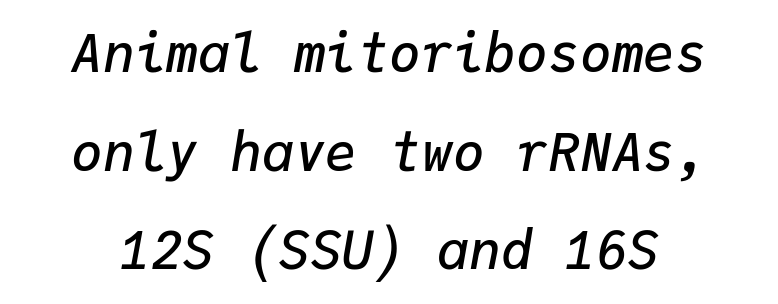
{"italic": "yes", "lean": "right", "slant_degrees": 9, "bold": "semi", "weight": "semibold", "width": "normal", "stroke_contrast": "low", "x_height": "medium", "monospaced": "yes", "underline": "no", "line_spacing_ratio": 1.86, "letter_spacing": "normal", "letter_spacing_em": 0.0, "glyph_px": 53}
